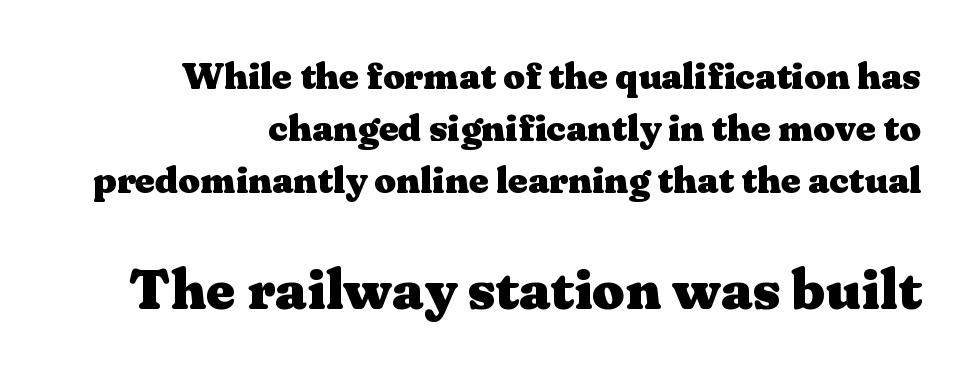
What kind of face is this? One with serifs. In terms of leading, this rendering sits right in the middle. Letter spacing: default. In terms of weight, the rendering is a true, heavy bold.
